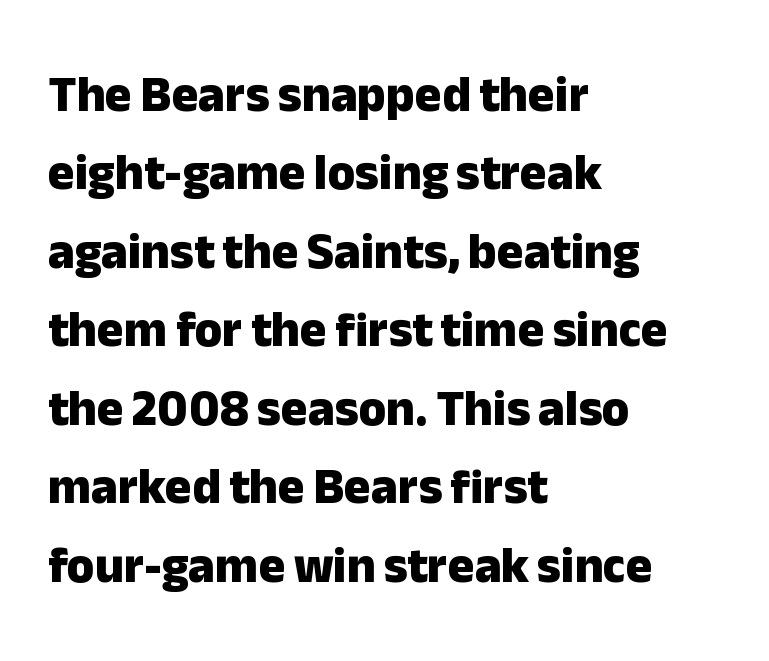
Glyph-to-glyph distance matches everyday printed text. The designer went with a sans here, leaving each stem footless. The letters advance in unequal steps, a hallmark of proportional type. Letters rest on an invisible, unmarked baseline. Summary of vertical rhythm: regular, with standard interline spacing.
